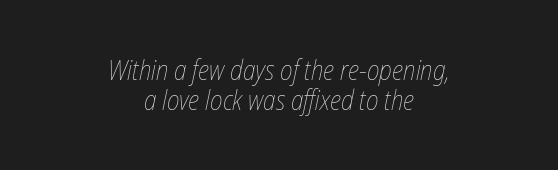
Is the stroke heavy? The answer is a plain regular-or-lighter. The vertical gap from one line to the next is small. Beneath every word, the page is bare. Each line is balanced around a shared central axis. Slant detected: the letters are inclined.
